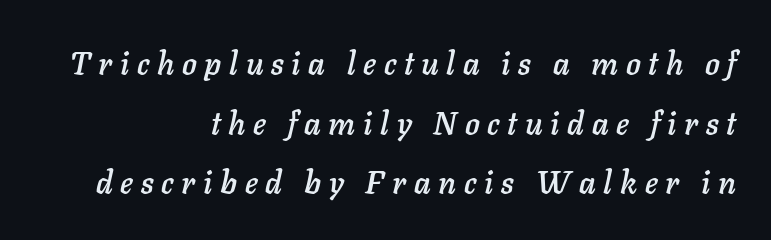
The image shows 31 px text type, italic (leaning right); set right-aligned, loose line spacing (1.92x), unusually wide letter spacing (+0.25 em), not underlined; low stroke contrast and a medium x-height.
